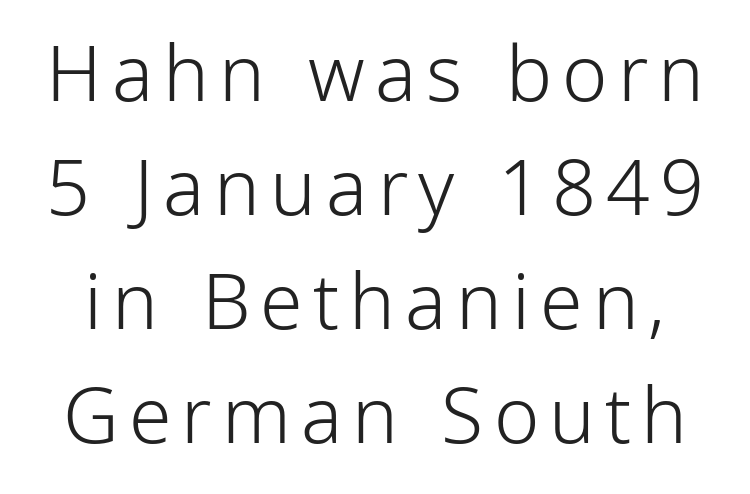
The face used here is a sans, in the tradition of grotesques and geometrics. Is the type heavy? It reads as light-to-regular instead. Evenly set lines give the paragraph a standard silhouette. Varying glyph widths throughout — classic text-font behaviour. The space beneath each line is pristine and unruled. Upright lettering throughout.
